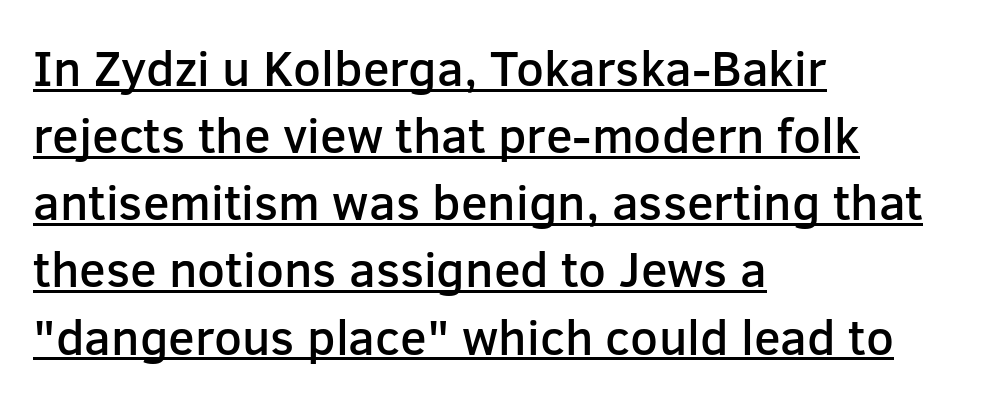
Successive baselines arrive at the customary interval. This is sans-serif lettering, the kind often seen on screens and signage. Standard letterfit; no display-style spreading of the glyphs. The words here are underlined. The rag falls on the right side of this text block. This sample has the flowing, uneven cadence of proportional lettering.
